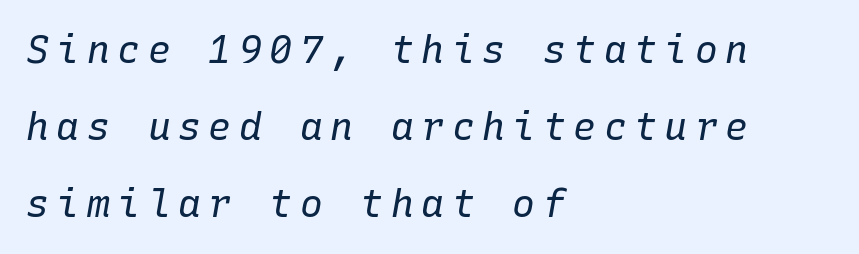
The image shows 38 px regular-weight type, italic (leaning right), monospaced; set left-aligned, loose line spacing (2.03x), unusually wide letter spacing (+0.2 em), not underlined; low stroke contrast and a medium x-height.
